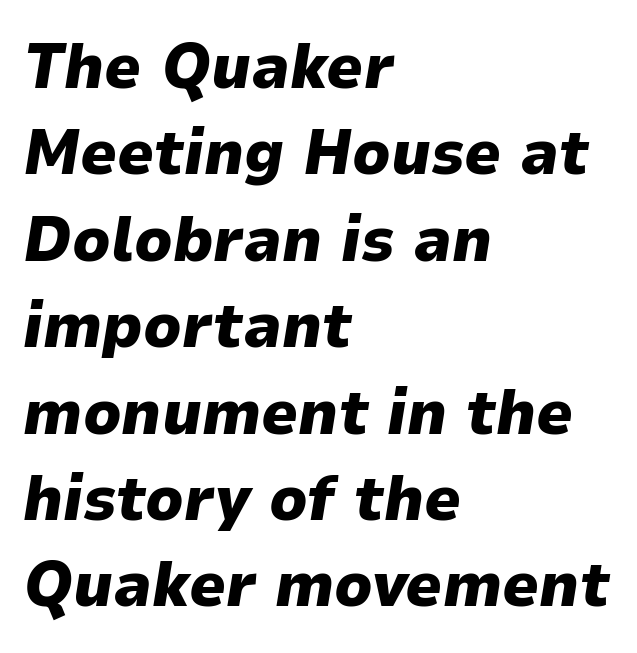
{"italic": "yes", "lean": "right", "slant_degrees": 9, "bold": "yes", "weight": "heavy", "width": "normal", "stroke_contrast": "low", "x_height": "medium", "monospaced": "no", "underline": "no", "align": "left", "line_spacing": "normal", "line_spacing_ratio": 1.35, "letter_spacing": "normal", "letter_spacing_em": 0.0, "glyph_px": 64}
